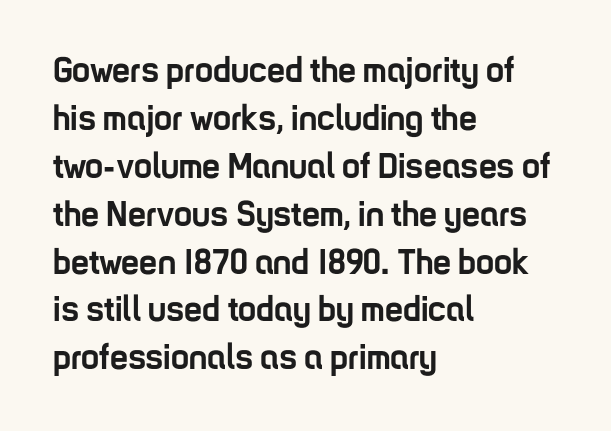
{"serif": "no", "italic": "no", "bold": "yes", "weight": "semibold", "width": "condensed", "stroke_contrast": "low", "x_height": "medium", "monospaced": "no", "underline": "no", "align": "left", "line_spacing": "normal", "line_spacing_ratio": 1.33, "letter_spacing": "normal", "letter_spacing_em": 0.0, "glyph_px": 36}
